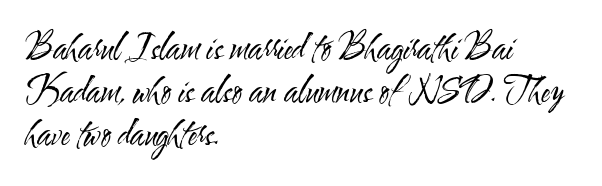
The image shows 34 px regular-weight, condensed sans-serif type; set left-aligned, normal line spacing (1.26x), normal letter spacing, not underlined; medium stroke contrast and a small x-height.
